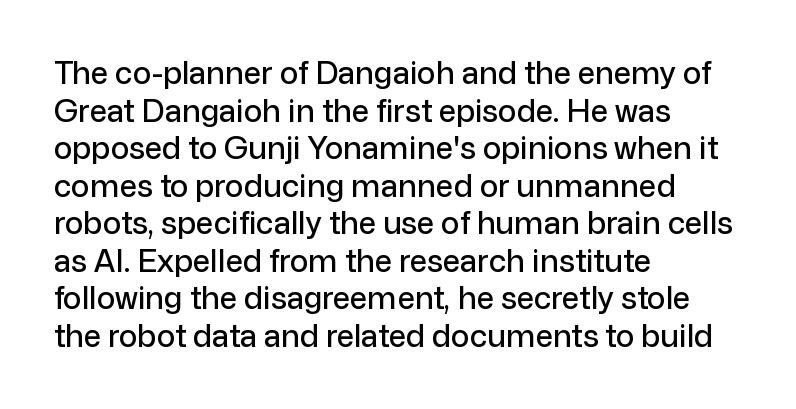
The image shows 31 px sans-serif type, upright; set left-aligned, line spacing 1.21x, normal letter spacing, not underlined; low stroke contrast and a medium x-height.
